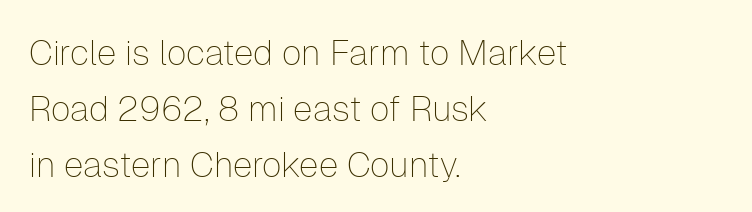
Q: Is the text bold? A: No.
Q: Is the text italic (slanted)? A: No, it is upright.
Q: Is the typeface a serif or a sans-serif typeface? A: Sans-serif.
Q: Is the text underlined? A: No.
Q: How is the paragraph aligned? A: Left-aligned.
Q: Is the spacing between letters normal or unusually wide? A: Normal.
Q: Is the spacing between lines tight, normal or loose? A: Normal.
Q: Width (condensed, normal, or wide)? A: Normal.
Q: Stroke contrast? A: Low.
Q: x-height? A: Medium.
Q: Monospaced? A: No.
